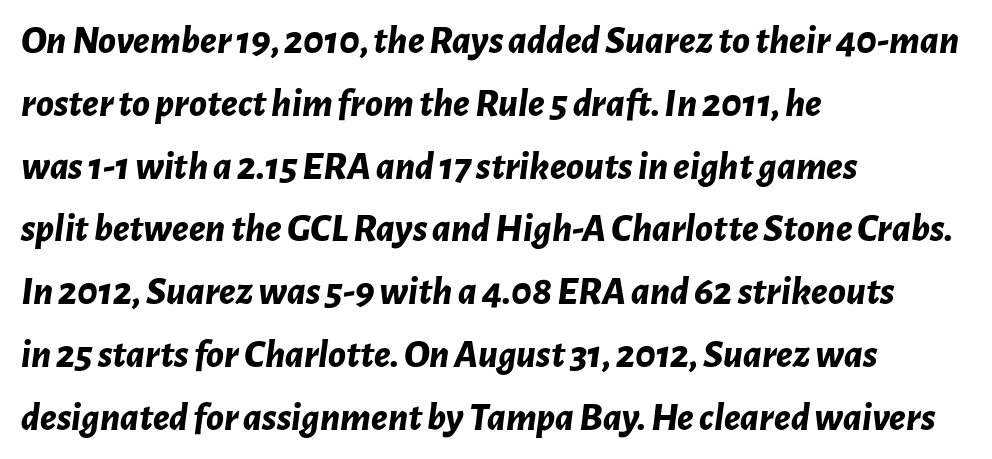
Q: Is the text bold? A: Yes.
Q: Is the text italic (slanted)? A: Yes, it leans right by about 7 degrees.
Q: Is the text underlined? A: No.
Q: How is the paragraph aligned? A: Left-aligned.
Q: Is the spacing between letters normal or unusually wide? A: Normal.
Q: Is the spacing between lines tight, normal or loose? A: Normal.
Q: Width (condensed, normal, or wide)? A: Normal.
Q: Stroke contrast? A: Low.
Q: x-height? A: Medium.
Q: Monospaced? A: No.
